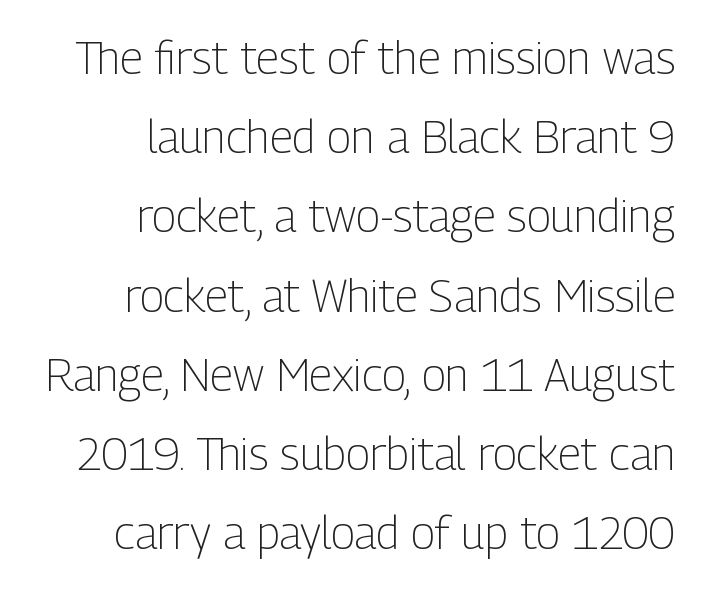
{"serif": "no", "italic": "no", "bold": "no", "weight": "light", "width": "condensed", "stroke_contrast": "low", "x_height": "medium", "monospaced": "no", "underline": "no", "align": "right", "line_spacing_ratio": 1.76, "letter_spacing": "normal", "letter_spacing_em": 0.0, "glyph_px": 45}
